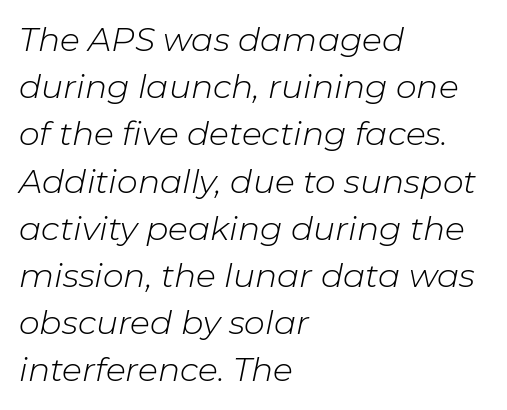
Left-aligned paragraph, ragged on the right. Think of a printed novel: that variable character pitch is what you see here. The passage shown is not bold in any degree. The glyphs are unaccompanied by any horizontal stroke below them. This rendering leaves character spacing at its baseline value. The axis of the letterforms is tilted away from vertical.
